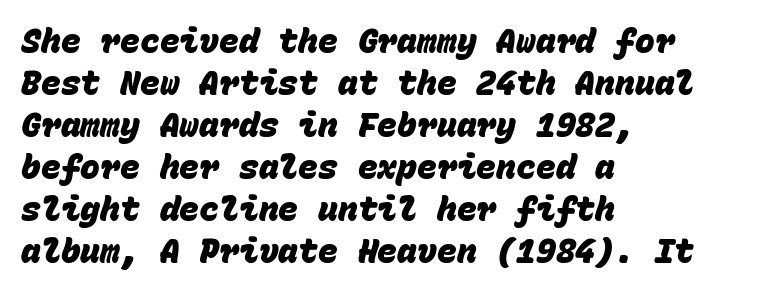
Q: Is the text bold? A: Yes.
Q: Is the typeface a serif or a sans-serif typeface? A: Sans-serif.
Q: Is the text underlined? A: No.
Q: How is the paragraph aligned? A: Left-aligned.
Q: Is the spacing between letters normal or unusually wide? A: Normal.
Q: Is the spacing between lines tight, normal or loose? A: Normal.
Q: Width (condensed, normal, or wide)? A: Normal.
Q: Stroke contrast? A: Low.
Q: x-height? A: Large.
Q: Monospaced? A: Yes.
